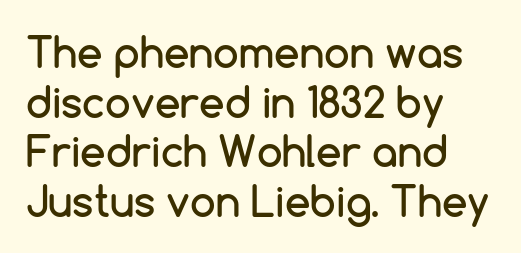
The image shows 41 px sans-serif type, upright; set left-aligned, line spacing 1.21x, normal letter spacing, not underlined; low stroke contrast and a medium x-height.
